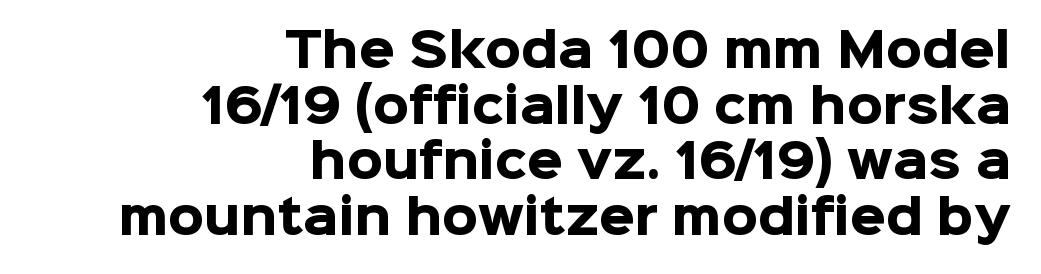
The image shows 46 px heavy sans-serif type, upright; set right-aligned, line spacing 1.21x, normal letter spacing, not underlined; low stroke contrast and a medium x-height.
